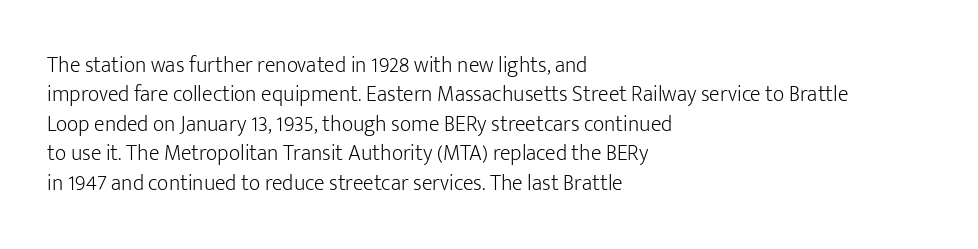
The image shows 22 px text type, upright; set left-aligned, normal line spacing (1.34x), normal letter spacing, not underlined.
